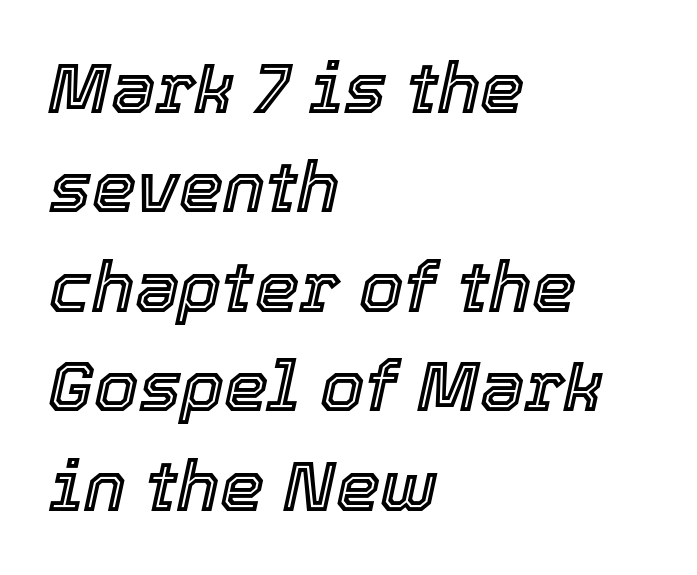
The image shows 71 px text type, italic (leaning right); set left-aligned, normal line spacing (1.4x), normal letter spacing, not underlined; a medium x-height.
